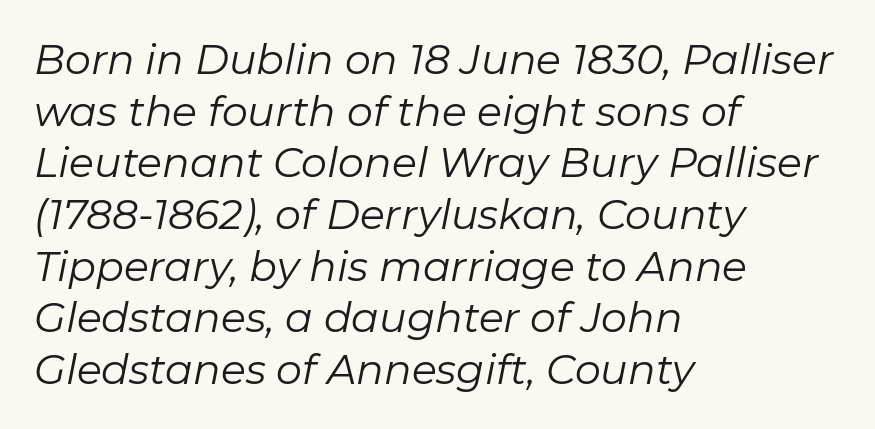
{"italic": "yes", "lean": "right", "slant_degrees": 11, "bold": "no", "weight": "regular", "width": "normal", "stroke_contrast": "low", "x_height": "medium", "monospaced": "no", "underline": "no", "align": "left", "line_spacing": "normal", "line_spacing_ratio": 1.26, "letter_spacing": "normal", "letter_spacing_em": 0.0, "glyph_px": 41}
